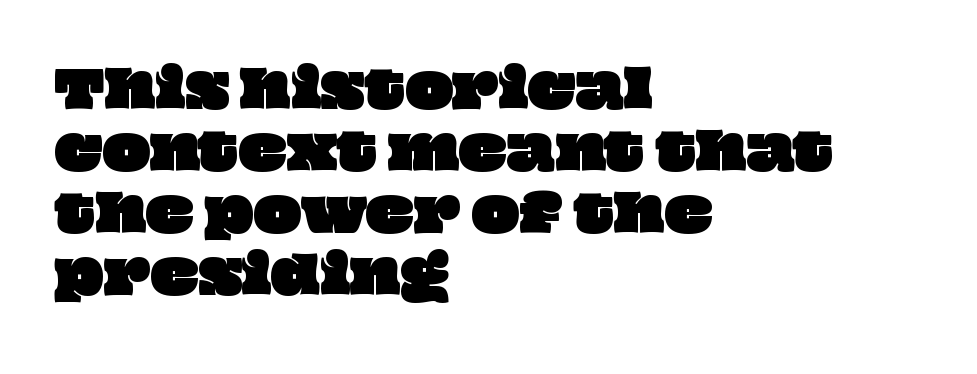
The face used here is proportionally spaced, like ordinary book or web type. Leftover space on each line is placed entirely after the last word. The line texture is even and compact thanks to regular tracking. Only glyphs here, with clear space below each row.
